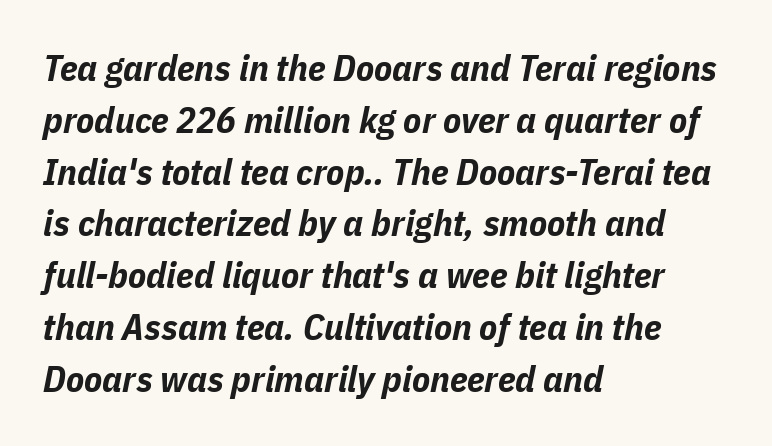
The image shows 37 px bold, condensed type, italic (leaning right); set left-aligned, normal line spacing (1.4x), normal letter spacing, not underlined; low stroke contrast and a medium x-height.
